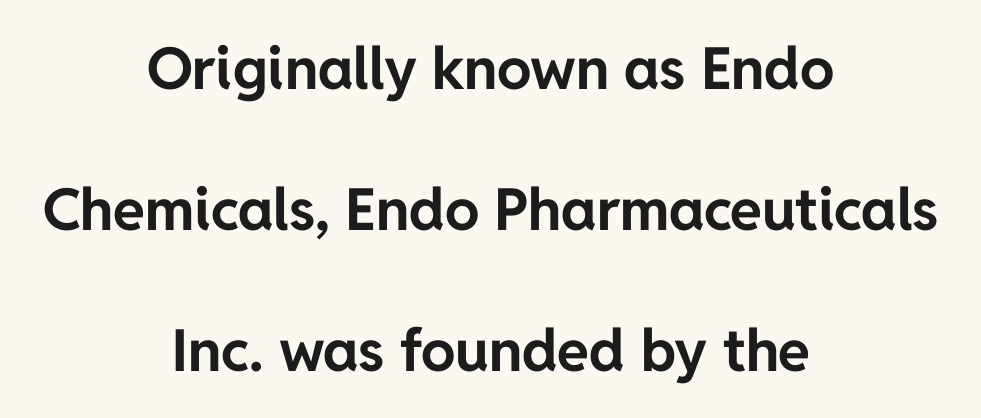
{"serif": "no", "italic": "no", "bold": "yes", "weight": "bold", "width": "normal", "stroke_contrast": "low", "x_height": "medium", "monospaced": "no", "underline": "no", "align": "center", "line_spacing": "loose", "line_spacing_ratio": 2.43, "letter_spacing": "normal", "letter_spacing_em": 0.0, "glyph_px": 58}
